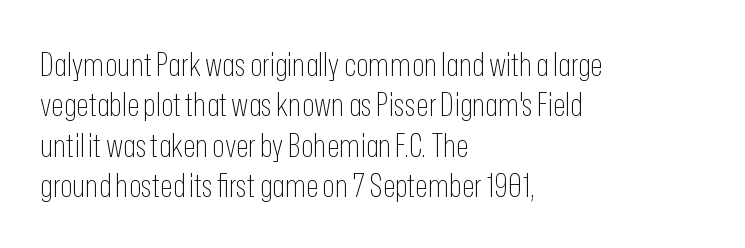
{"serif": "no", "italic": "no", "bold": "no", "weight": "thin", "width": "condensed", "stroke_contrast": "low", "x_height": "medium", "monospaced": "no", "underline": "no", "align": "left", "line_spacing_ratio": 1.22, "letter_spacing": "normal", "letter_spacing_em": 0.0, "glyph_px": 33}
